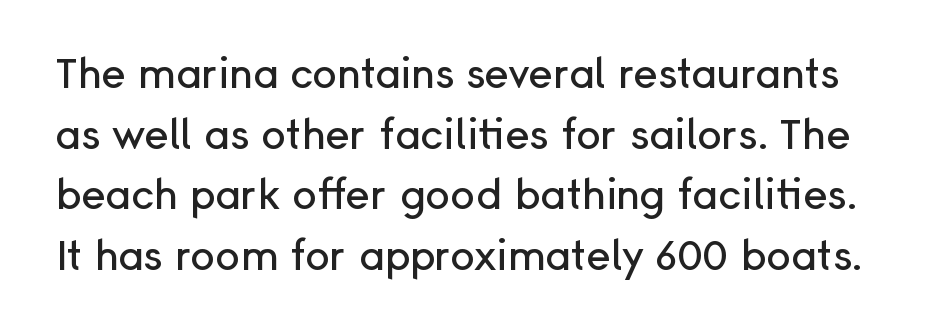
Look at the bottom of the vertical strokes: they stop flat, with no serifs. Every character sits straight up, as roman type does. Successive baselines arrive at the customary interval. The rendering uses natural spacing where letterforms have individual widths. The letterforms sit shoulder to shoulder at normal distance. No word sits above an underline.
